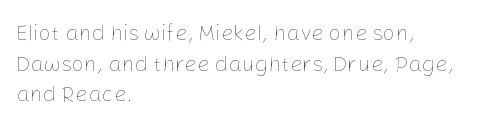
The image shows 22 px text type, upright; set left-aligned, normal line spacing (1.39x), normal letter spacing, not underlined.
